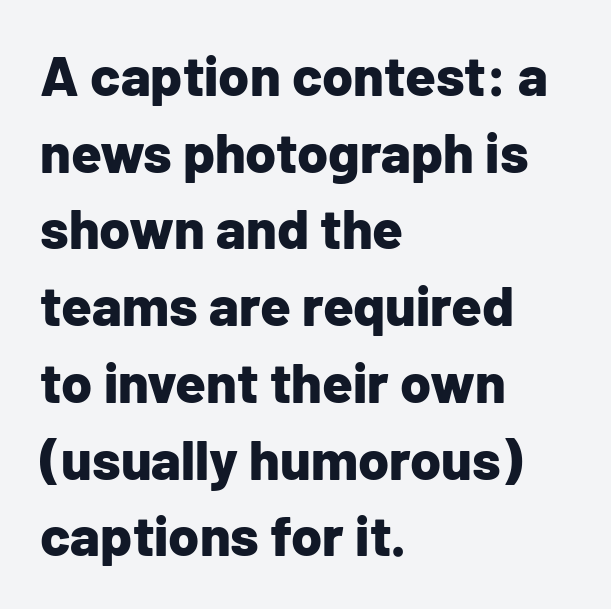
The image shows 56 px bold sans-serif type, upright; set left-aligned, normal line spacing (1.37x), normal letter spacing, not underlined; low stroke contrast and a medium x-height.
